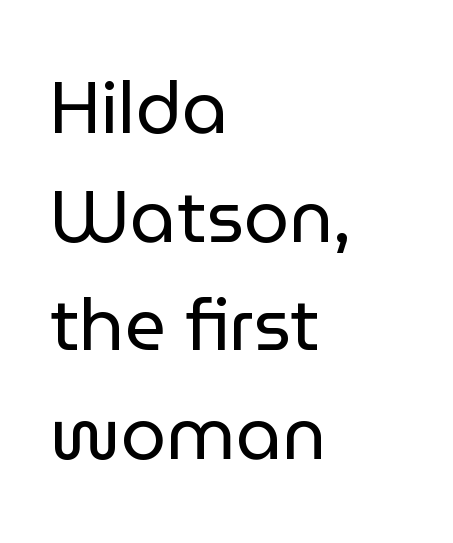
Students, note that the glyphs here touch the page at normal intervals. Stems here are at most as thick as an everyday book face. Character widths vary here, with narrow letters taking less room than wide ones. Rule under the text: the space is simply empty. Rows of type keep a routine distance in the vertical direction. Notice how the stems are strictly vertical — no italics here.
